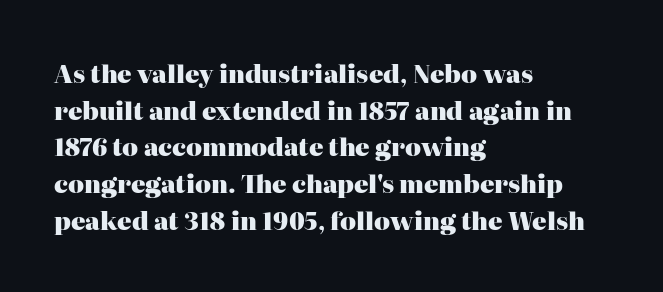
{"italic": "no", "bold": "yes", "underline": "no", "align": "left", "line_spacing": "normal", "line_spacing_ratio": 1.53, "letter_spacing": "normal", "letter_spacing_em": 0.0, "glyph_px": 24}
